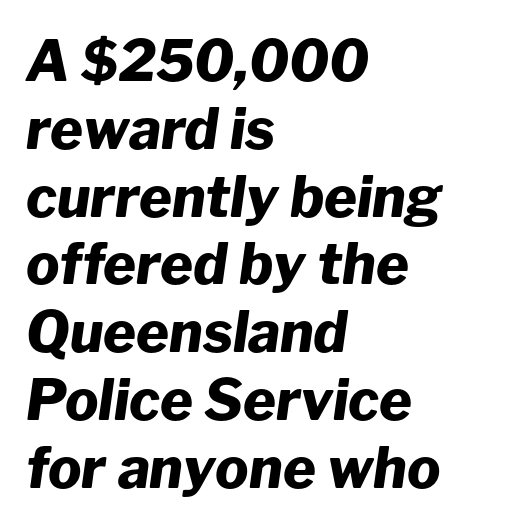
Q: Is the text bold? A: Yes.
Q: Is the text italic (slanted)? A: Yes, it leans right by about 8 degrees.
Q: Is the text underlined? A: No.
Q: How is the paragraph aligned? A: Left-aligned.
Q: Is the spacing between letters normal or unusually wide? A: Normal.
Q: Width (condensed, normal, or wide)? A: Normal.
Q: Stroke contrast? A: Low.
Q: x-height? A: Medium.
Q: Monospaced? A: No.
